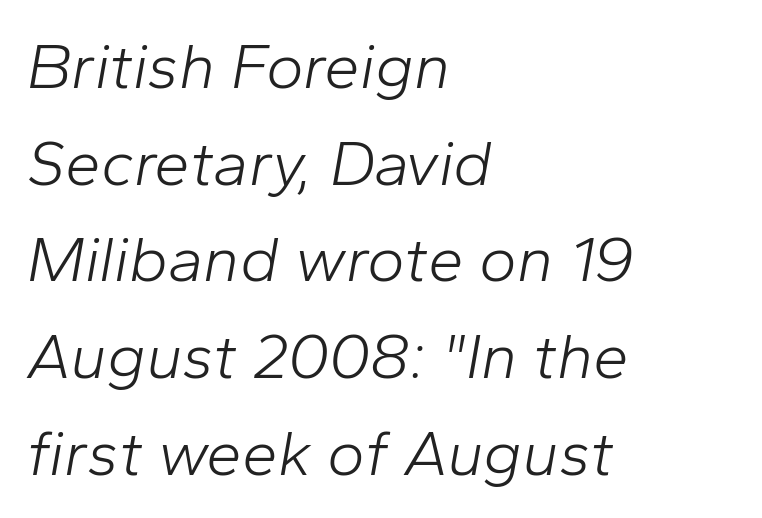
{"italic": "yes", "lean": "right", "slant_degrees": 10, "bold": "no", "weight": "light", "width": "normal", "stroke_contrast": "low", "x_height": "medium", "monospaced": "no", "underline": "no", "align": "left", "line_spacing": "normal", "line_spacing_ratio": 1.51, "letter_spacing": "normal", "letter_spacing_em": 0.0, "glyph_px": 64}
